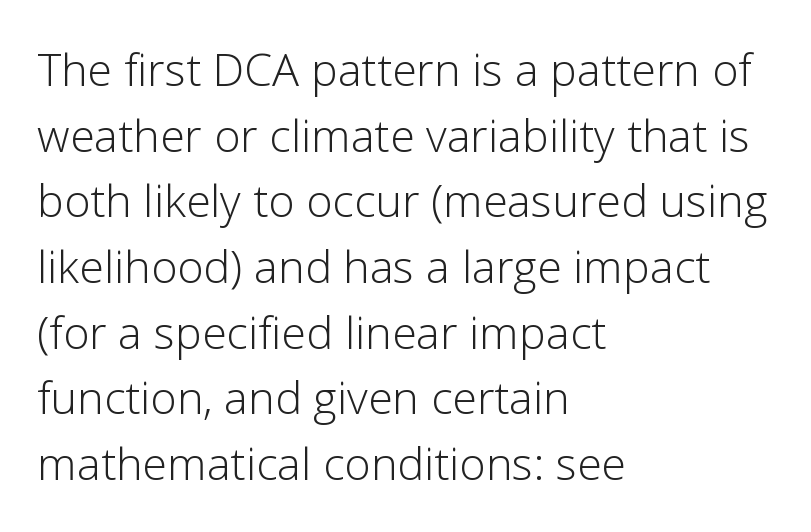
Q: Is the text bold? A: No.
Q: Is the text italic (slanted)? A: No, it is upright.
Q: Is the typeface a serif or a sans-serif typeface? A: Sans-serif.
Q: Is the text underlined? A: No.
Q: How is the paragraph aligned? A: Left-aligned.
Q: Is the spacing between letters normal or unusually wide? A: Normal.
Q: Is the spacing between lines tight, normal or loose? A: Normal.
Q: Width (condensed, normal, or wide)? A: Normal.
Q: Stroke contrast? A: Low.
Q: x-height? A: Medium.
Q: Monospaced? A: No.
